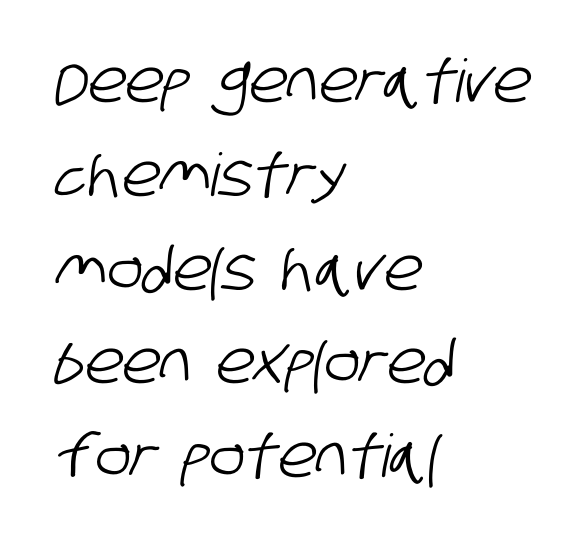
{"serif": "no", "width": "condensed", "stroke_contrast": "low", "x_height": "large", "monospaced": "no", "underline": "no", "align": "left", "line_spacing": "normal", "line_spacing_ratio": 1.59, "letter_spacing": "normal", "letter_spacing_em": 0.0, "glyph_px": 59}
